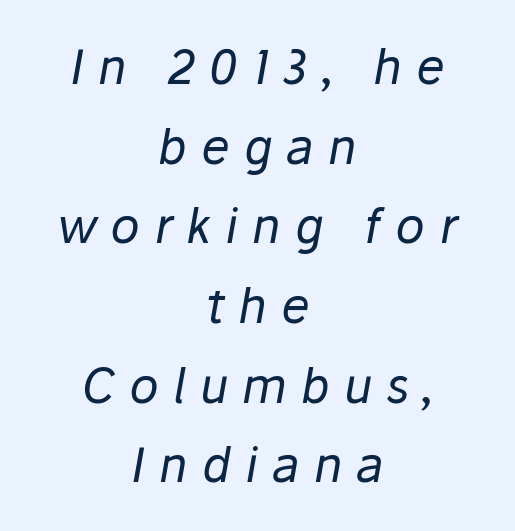
The image shows 48 px regular-weight type, italic (leaning right); set centered, normal line spacing (1.66x), unusually wide letter spacing (+0.29 em), not underlined; low stroke contrast and a medium x-height.
